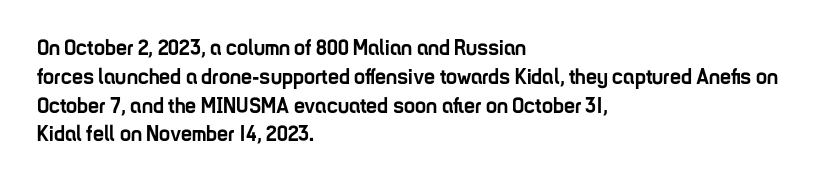
{"italic": "no", "bold": "yes", "underline": "no", "align": "left", "line_spacing": "normal", "line_spacing_ratio": 1.31, "letter_spacing": "normal", "letter_spacing_em": 0.0, "glyph_px": 22}
